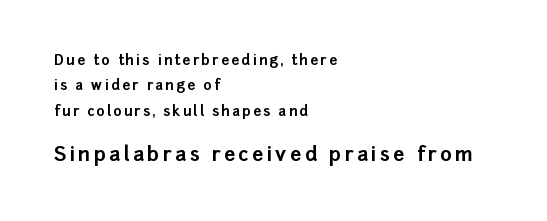
The image shows 20 px bold type, upright; set left-aligned, line spacing 1.82x, not underlined; the second (bottom) block is 1.43x larger.
